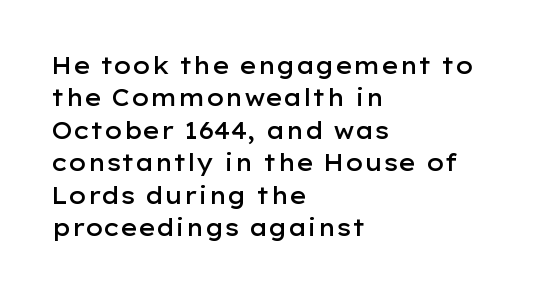
Compared with typical body copy, the letter spacing here is the same. The ragged edge is on the right, which tells us the setting is flush left. The line-height multiplier appears to be the usual default. Is the type bold? Partly — it's a semibold, heavier than regular but not fully bold. Style check: upright.
